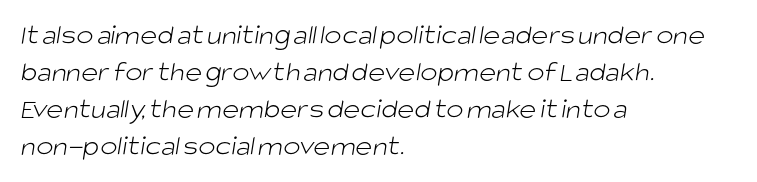
Type without underlining. Every row of glyphs begins at an identical x-position on the left. Each new line begins a customary step beneath the previous one. Regarding serifs, this sample does without them. The letters look calm and open, with moderate or lighter stems.
